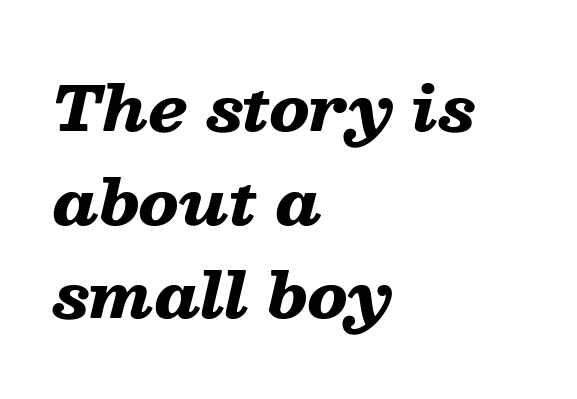
{"italic": "yes", "lean": "right", "slant_degrees": 13, "bold": "yes", "weight": "heavy", "width": "wide", "stroke_contrast": "low", "x_height": "medium", "monospaced": "no", "underline": "no", "align": "left", "line_spacing": "normal", "line_spacing_ratio": 1.51, "letter_spacing": "normal", "letter_spacing_em": 0.0, "glyph_px": 62}
